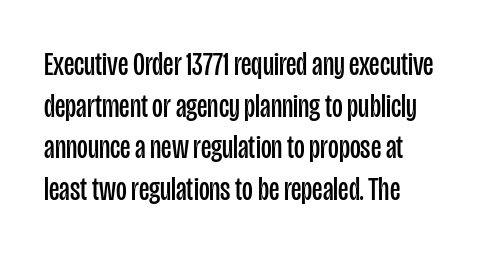
The image shows 33 px regular-weight, condensed sans-serif type, upright; set left-aligned, normal line spacing (1.26x), normal letter spacing, not underlined; low stroke contrast and a large x-height.
